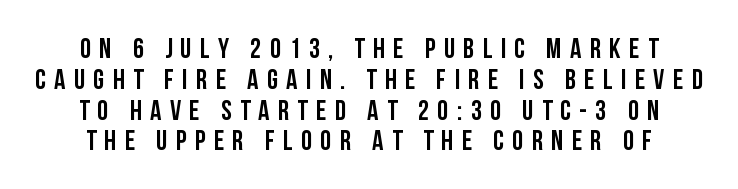
The image shows 28 px condensed sans-serif type, upright; set tight line spacing (1.1x), unusually wide letter spacing (+0.3 em), not underlined; low stroke contrast and a large x-height.
